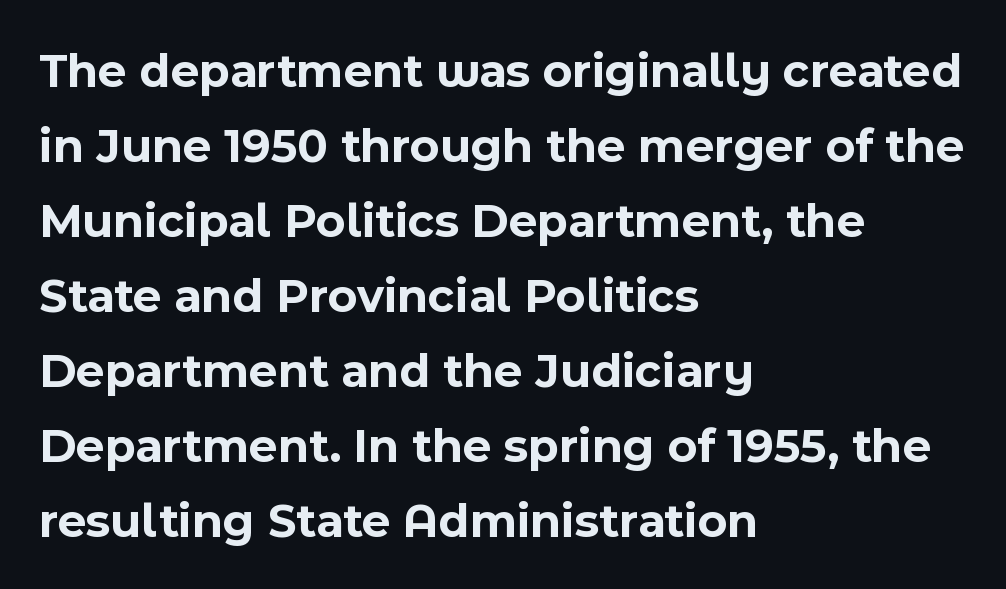
The characters display no serif detailing; their extremities are plain. Posture: straight, roman, zero tilt. The space beneath each line is pristine and unruled. Does the copy run flush right? No — it runs flush left. Is this a fixed-width face? No — the glyphs have proportional, varying widths. Notice how descenders clear the ascenders below comfortably — that's standard leading.
